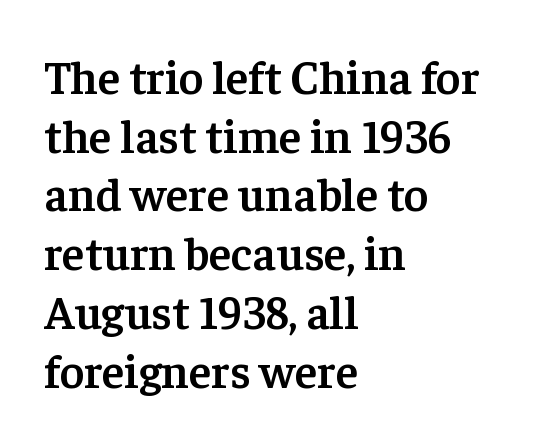
Typographic density is moderately raised because the face is semibold. Spacing between characters is what you'd get straight out of the box. Think of a printed novel: that variable character pitch is what you see here. Examine the stroke ends and you'll spot serifs. If you measured baseline to baseline, you'd find a middling distance. The specimen omits any rule beneath the text block's lines.
